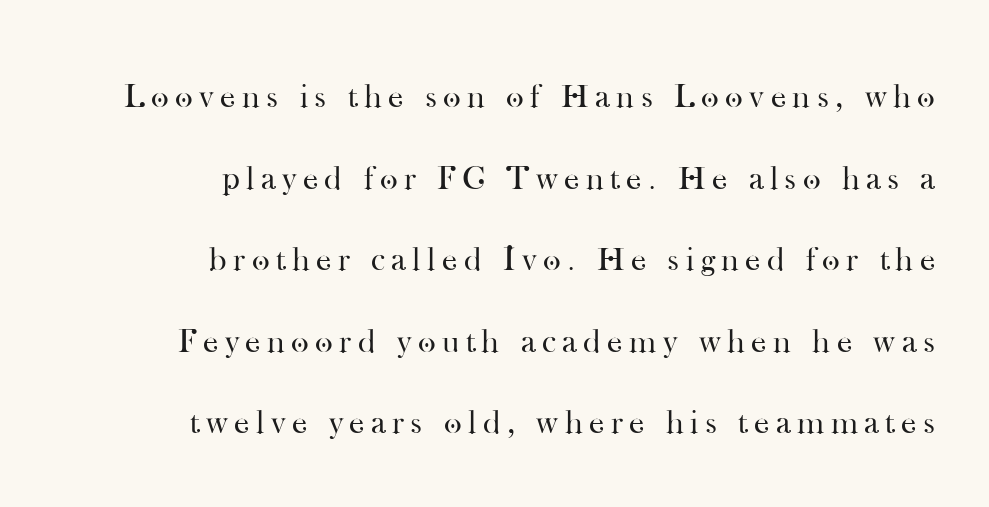
{"serif": "yes", "italic": "no", "bold": "no", "weight": "regular", "width": "normal", "stroke_contrast": "high", "x_height": "small", "monospaced": "no", "underline": "no", "align": "right", "line_spacing": "loose", "line_spacing_ratio": 2.4, "glyph_px": 34}
